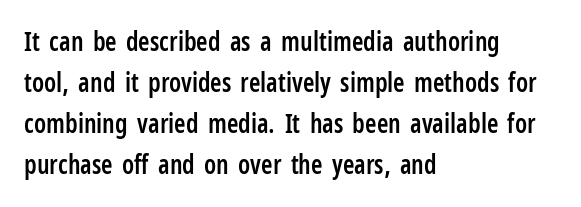
{"italic": "no", "bold": "semi", "underline": "no", "align": "left", "line_spacing": "normal", "line_spacing_ratio": 1.58, "letter_spacing": "normal", "letter_spacing_em": 0.0, "glyph_px": 26}
